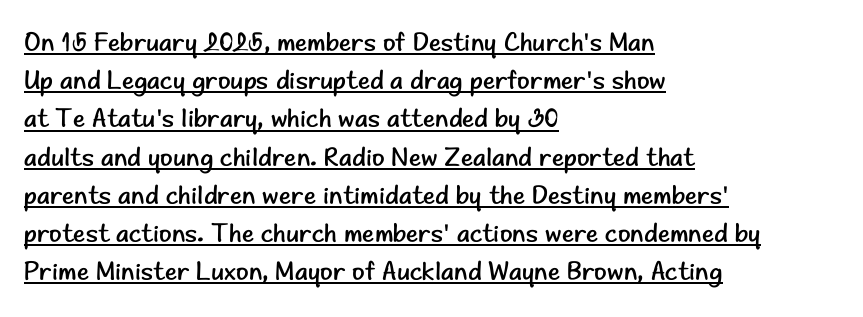
The image shows 26 px text type, upright; set left-aligned, normal line spacing (1.47x), normal letter spacing, underlined.
